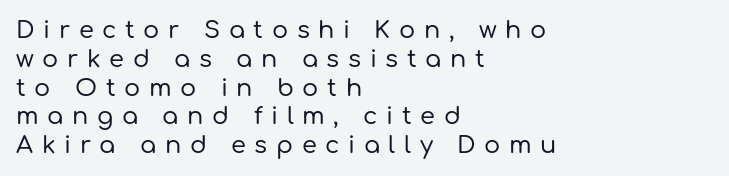
{"italic": "no", "underline": "no", "align": "left", "line_spacing_ratio": 1.2, "letter_spacing": "wide", "letter_spacing_em": 0.36, "glyph_px": 24}
